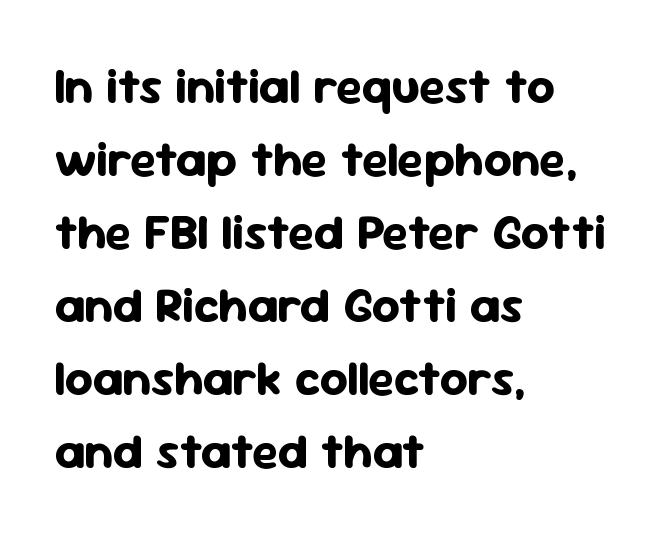
In terms of leading, this rendering sits right in the middle. The letters carry no serifs — their stems end cleanly without finishing strokes. Rendered with straight, roman letterforms. The setting favours the left margin, as ordinary paragraphs usually do.
